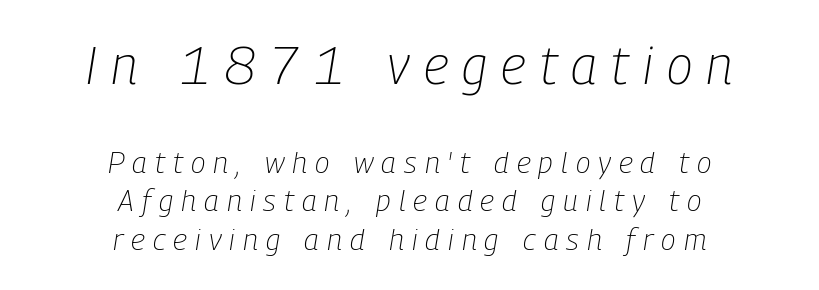
Summary of vertical rhythm: regular, with standard interline spacing. Yep, that's italic — everything's leaning. The passage shown is typed in a proportional face where columns would drift. Neither beginnings nor endings align; midpoints do.
